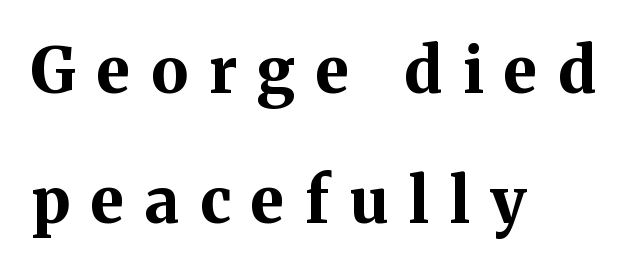
The image shows 63 px bold serif type, upright; set left-aligned, loose line spacing (2.07x), unusually wide letter spacing (+0.33 em), not underlined; medium stroke contrast and a medium x-height.
